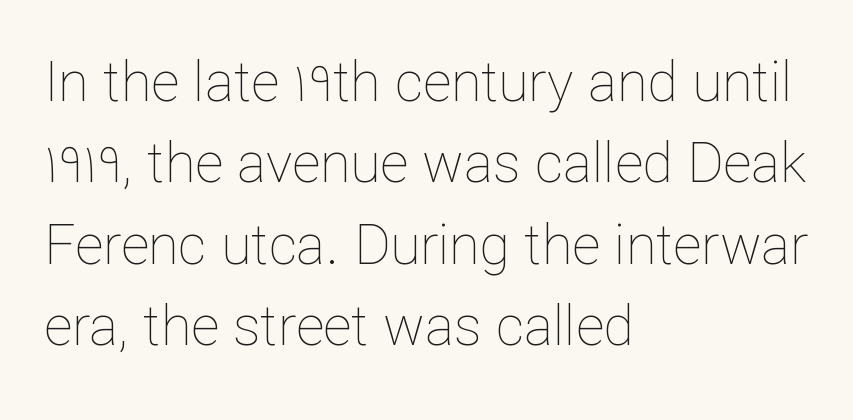
Q: Is the text bold? A: No.
Q: Is the text italic (slanted)? A: No, it is upright.
Q: Is the text underlined? A: No.
Q: How is the paragraph aligned? A: Left-aligned.
Q: Is the spacing between letters normal or unusually wide? A: Normal.
Q: Is the spacing between lines tight, normal or loose? A: Normal.
Q: Width (condensed, normal, or wide)? A: Normal.
Q: Stroke contrast? A: Low.
Q: x-height? A: Medium.
Q: Monospaced? A: No.
